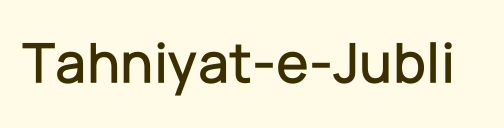
Q: Is the text italic (slanted)? A: No, it is upright.
Q: Is the typeface a serif or a sans-serif typeface? A: Sans-serif.
Q: Is the text underlined? A: No.
Q: Is the spacing between letters normal or unusually wide? A: Normal.
Q: Width (condensed, normal, or wide)? A: Normal.
Q: Stroke contrast? A: Low.
Q: x-height? A: Medium.
Q: Monospaced? A: No.
